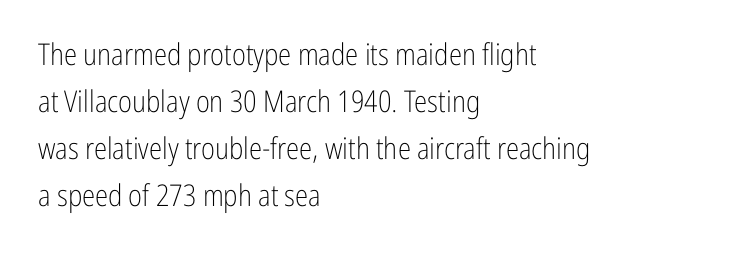
{"serif": "no", "italic": "no", "bold": "no", "weight": "light", "width": "condensed", "stroke_contrast": "low", "x_height": "medium", "monospaced": "no", "underline": "no", "align": "left", "line_spacing": "normal", "line_spacing_ratio": 1.57, "letter_spacing": "normal", "letter_spacing_em": 0.0, "glyph_px": 30}
